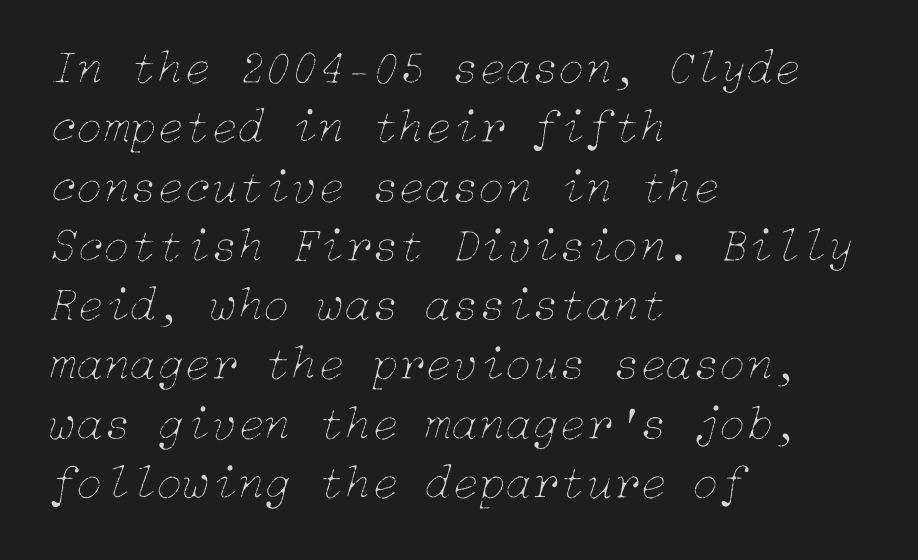
Q: Is the text bold? A: No.
Q: Is the text italic (slanted)? A: Yes, it leans right by about 15 degrees.
Q: Is the text underlined? A: No.
Q: How is the paragraph aligned? A: Left-aligned.
Q: Is the spacing between letters normal or unusually wide? A: Normal.
Q: Width (condensed, normal, or wide)? A: Normal.
Q: Stroke contrast? A: Low.
Q: x-height? A: Medium.
